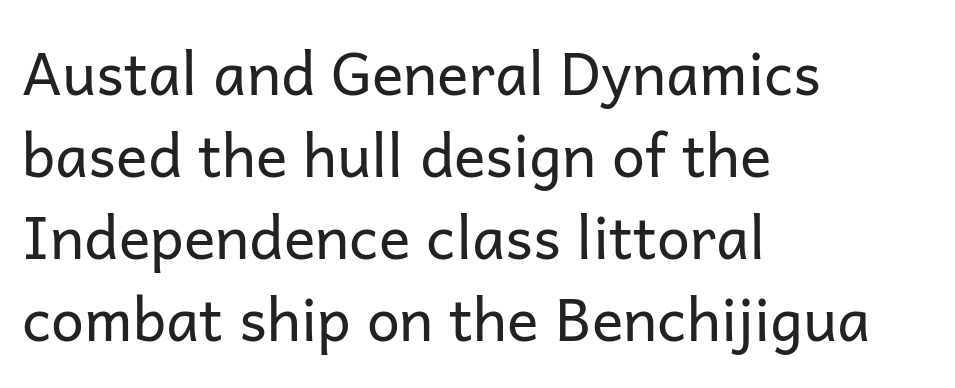
The image shows 59 px regular-weight sans-serif type, upright; set left-aligned, normal line spacing (1.39x), normal letter spacing, not underlined; low stroke contrast and a medium x-height.
